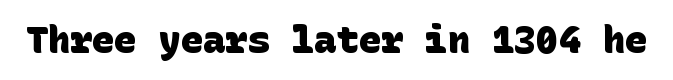
Inter-character spacing is left at the font's built-in metrics. This rendering features lettering with no underline. Are there feet on the stems? There aren't — it's a sans. The typesetting leans heavy: a genuine bold.
